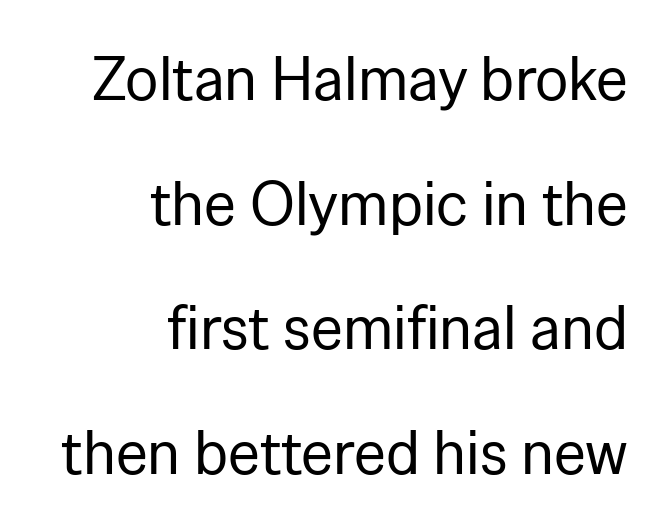
{"serif": "no", "italic": "no", "bold": "no", "weight": "regular", "width": "normal", "stroke_contrast": "low", "x_height": "medium", "monospaced": "no", "underline": "no", "align": "right", "line_spacing": "loose", "line_spacing_ratio": 2.01, "letter_spacing": "normal", "letter_spacing_em": 0.0, "glyph_px": 62}
